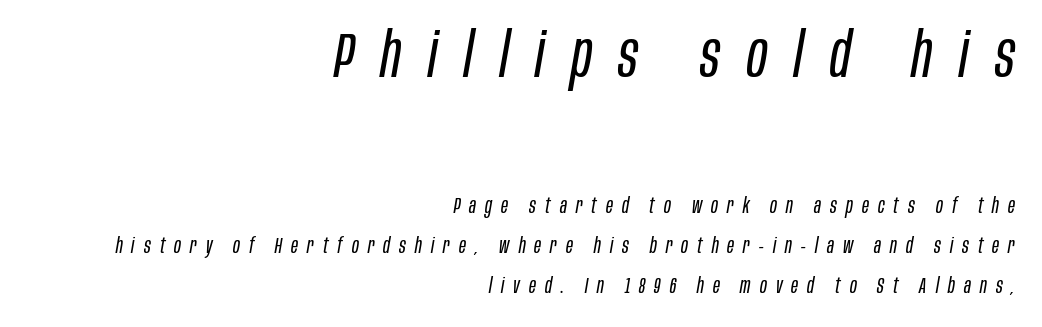
There is plenty of visible air inserted between adjacent glyphs. The rendering shrinks the type as you move from the upper chunk to the lower. Is this a heavy cut? Hardly; it is regular or lighter. Students, observe: this is what heavily led, spacious text looks like. The letters advance in unequal steps, a hallmark of proportional type.
